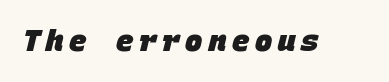
The image shows 29 px heavy sans-serif type, monospaced; set unusually wide letter spacing (+0.2 em), not underlined; low stroke contrast and a large x-height.
